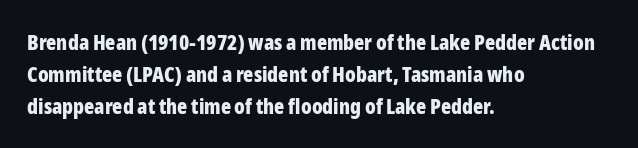
{"italic": "no", "bold": "yes", "underline": "no", "align": "left", "line_spacing": "normal", "line_spacing_ratio": 1.52, "letter_spacing": "normal", "letter_spacing_em": 0.0, "glyph_px": 21}
